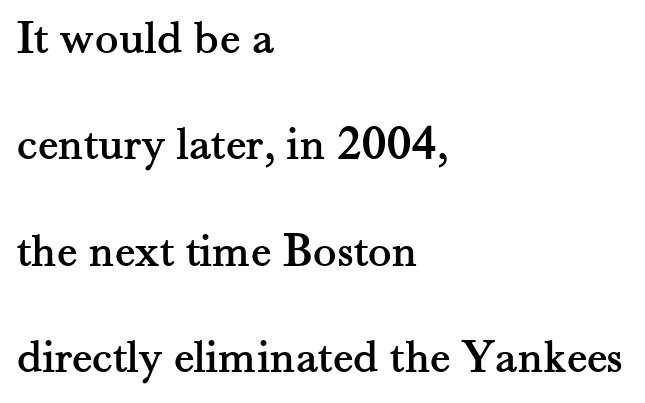
Q: Is the text italic (slanted)? A: No, it is upright.
Q: Is the typeface a serif or a sans-serif typeface? A: Serif.
Q: Is the text underlined? A: No.
Q: How is the paragraph aligned? A: Left-aligned.
Q: Is the spacing between letters normal or unusually wide? A: Normal.
Q: Is the spacing between lines tight, normal or loose? A: Loose.
Q: Width (condensed, normal, or wide)? A: Normal.
Q: Stroke contrast? A: Medium.
Q: x-height? A: Small.
Q: Monospaced? A: No.
